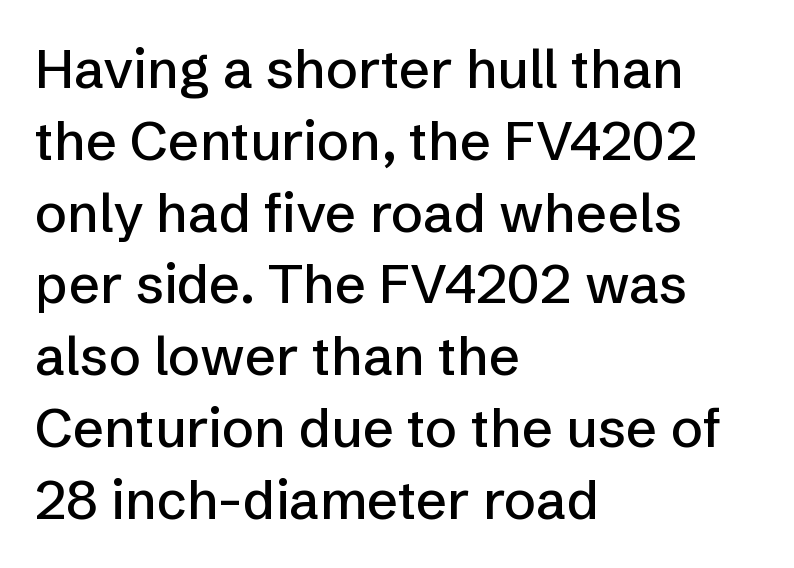
Q: Is the text italic (slanted)? A: No, it is upright.
Q: Is the typeface a serif or a sans-serif typeface? A: Sans-serif.
Q: Is the text underlined? A: No.
Q: How is the paragraph aligned? A: Left-aligned.
Q: Is the spacing between letters normal or unusually wide? A: Normal.
Q: Is the spacing between lines tight, normal or loose? A: Normal.
Q: Width (condensed, normal, or wide)? A: Normal.
Q: Stroke contrast? A: Low.
Q: x-height? A: Medium.
Q: Monospaced? A: No.
